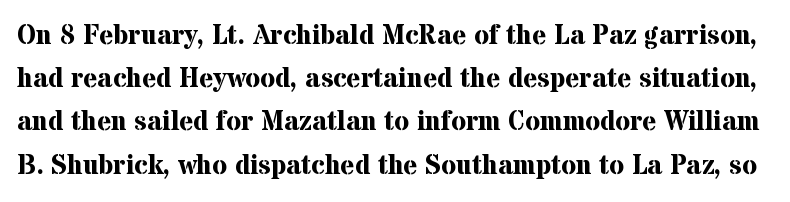
Q: Is the text bold? A: Yes.
Q: Is the text italic (slanted)? A: No, it is upright.
Q: Is the text underlined? A: No.
Q: Is the spacing between letters normal or unusually wide? A: Normal.
Q: Is the spacing between lines tight, normal or loose? A: Normal.
